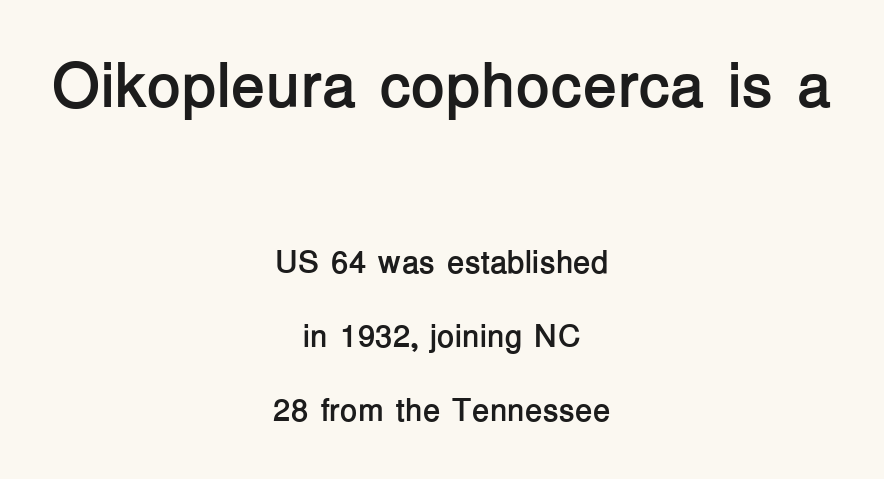
{"serif": "no", "italic": "no", "bold": "yes", "weight": "semibold", "width": "normal", "stroke_contrast": "low", "x_height": "medium", "monospaced": "no", "underline": "no", "align": "center", "line_spacing": "loose", "line_spacing_ratio": 2.32, "letter_spacing": "normal", "letter_spacing_em": 0.0, "larger_block": "first", "size_ratio": 1.97, "glyph_px": 63}
